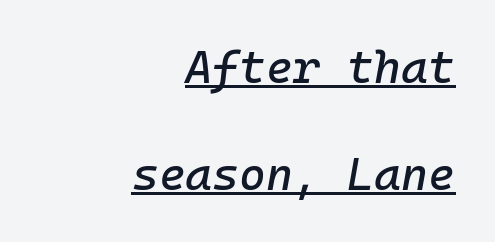
The image shows 46 px text type, italic (leaning right), monospaced; set right-aligned, loose line spacing (2.33x), normal letter spacing, underlined; low stroke contrast and a medium x-height.
